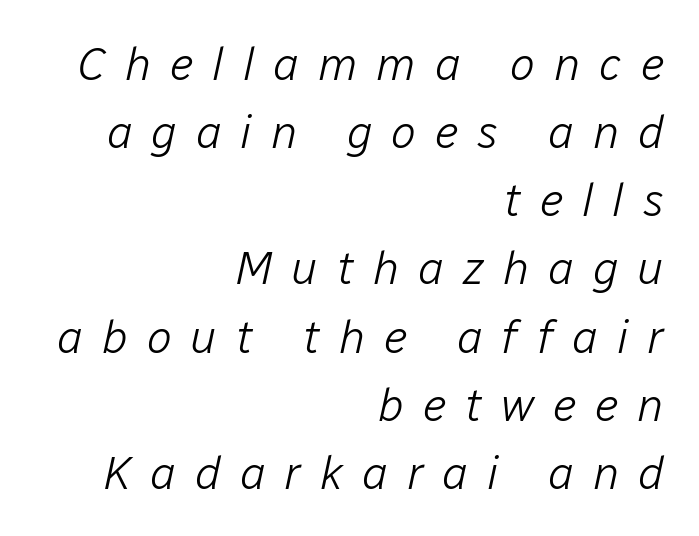
Q: Is the text bold? A: No.
Q: Is the text italic (slanted)? A: Yes, it leans right by about 12 degrees.
Q: Is the text underlined? A: No.
Q: How is the paragraph aligned? A: Right-aligned.
Q: Is the spacing between letters normal or unusually wide? A: Unusually wide.
Q: Is the spacing between lines tight, normal or loose? A: Normal.
Q: Width (condensed, normal, or wide)? A: Normal.
Q: Stroke contrast? A: Low.
Q: x-height? A: Medium.
Q: Monospaced? A: No.
